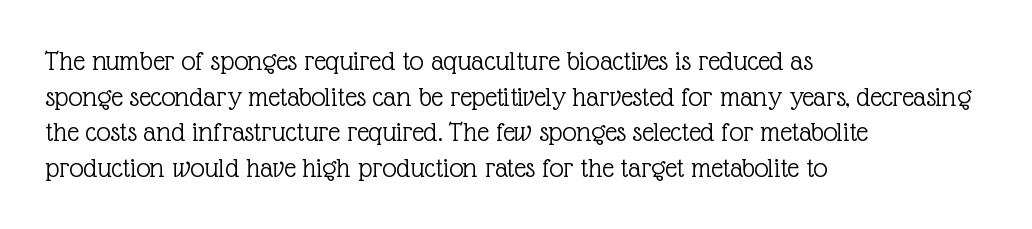
Q: Is the text bold? A: No.
Q: Is the text italic (slanted)? A: No, it is upright.
Q: Is the typeface a serif or a sans-serif typeface? A: Serif.
Q: Is the text underlined? A: No.
Q: How is the paragraph aligned? A: Left-aligned.
Q: Is the spacing between letters normal or unusually wide? A: Normal.
Q: Width (condensed, normal, or wide)? A: Normal.
Q: x-height? A: Medium.
Q: Monospaced? A: No.
